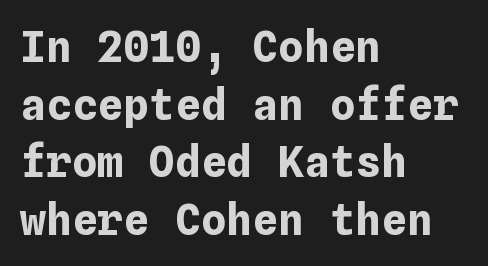
Q: Is the text bold? A: Yes.
Q: Is the text italic (slanted)? A: No, it is upright.
Q: Is the text underlined? A: No.
Q: How is the paragraph aligned? A: Left-aligned.
Q: Is the spacing between letters normal or unusually wide? A: Normal.
Q: Is the spacing between lines tight, normal or loose? A: Normal.
Q: Width (condensed, normal, or wide)? A: Normal.
Q: Stroke contrast? A: Low.
Q: x-height? A: Medium.
